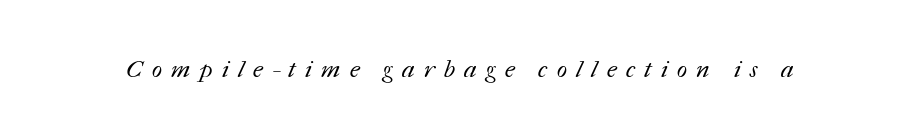
The image shows 24 px text type; set unusually wide letter spacing (+0.39 em), not underlined.
